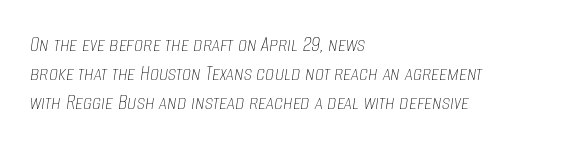
{"italic": "yes", "lean": "right", "slant_degrees": 8, "bold": "no", "underline": "no", "align": "left", "line_spacing": "normal", "line_spacing_ratio": 1.27, "letter_spacing": "normal", "letter_spacing_em": 0.0, "glyph_px": 23}
